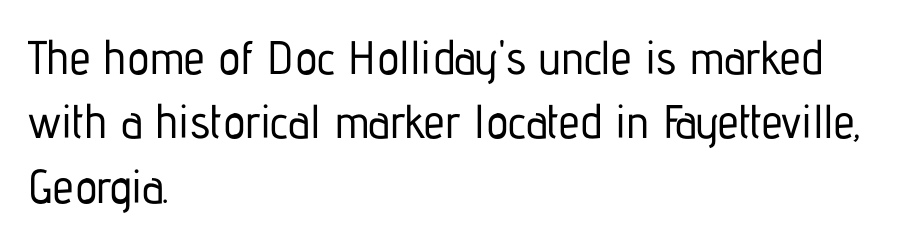
Only glyphs here, with clear space below each row. Is the letter spacing exaggerated? No — it looks like the ordinary default. Proportional: the letters do not fall into vertical columns. In terms of leading, this rendering sits right in the middle. Do the letters lean? They stand straight. These lines stack with their left ends in a neat column.
